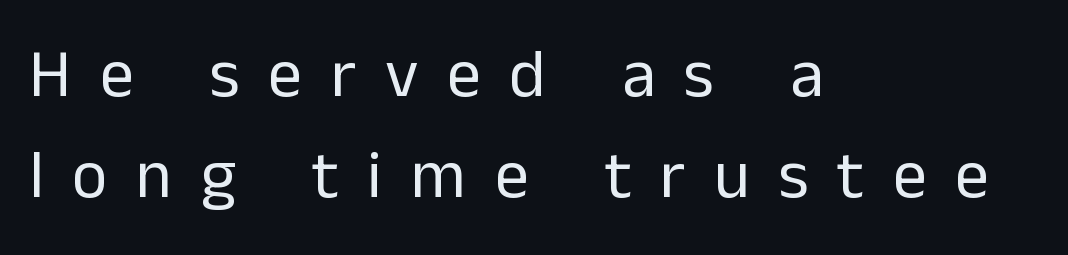
{"serif": "no", "italic": "no", "bold": "no", "weight": "regular", "width": "normal", "stroke_contrast": "low", "x_height": "medium", "monospaced": "no", "underline": "no", "align": "left", "line_spacing": "normal", "line_spacing_ratio": 1.48, "letter_spacing": "wide", "letter_spacing_em": 0.42, "glyph_px": 68}
